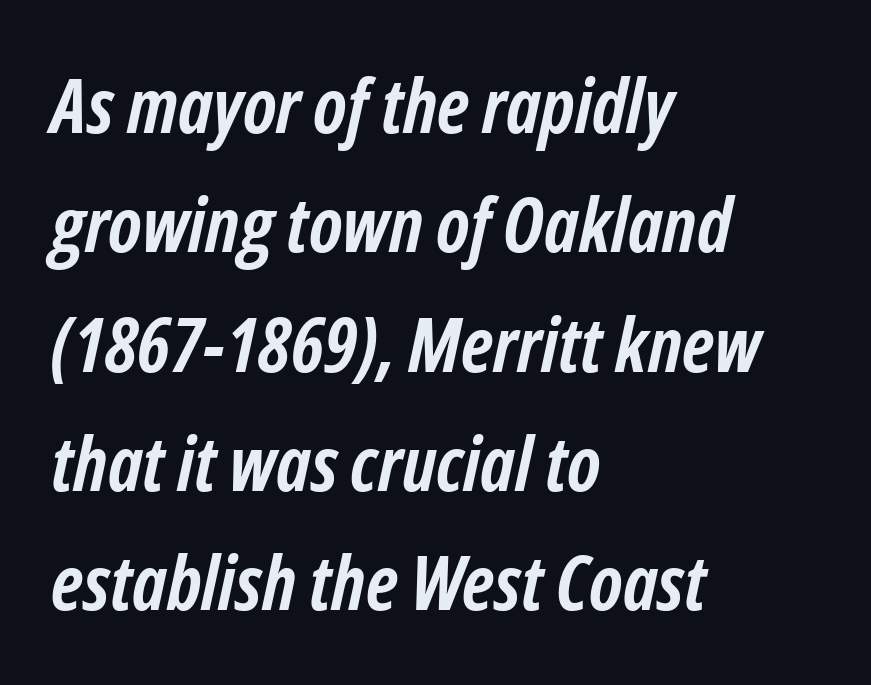
{"italic": "yes", "lean": "right", "slant_degrees": 12, "bold": "yes", "weight": "semibold", "width": "condensed", "stroke_contrast": "low", "x_height": "medium", "monospaced": "no", "underline": "no", "align": "left", "line_spacing": "normal", "line_spacing_ratio": 1.57, "letter_spacing": "normal", "letter_spacing_em": 0.0, "glyph_px": 76}
